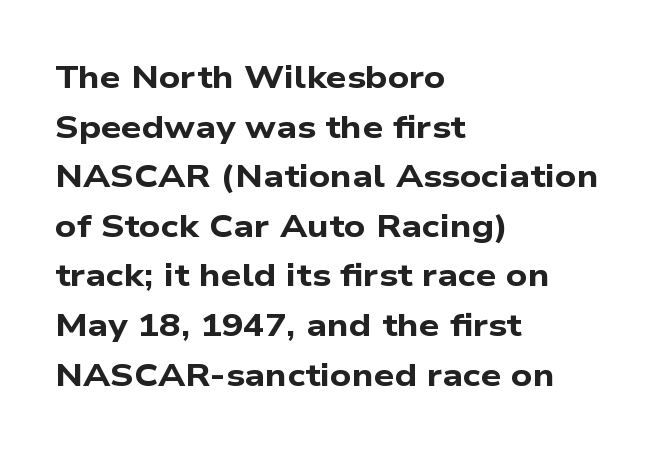
This is sans-serif lettering, the kind often seen on screens and signage. The lines are quadded left. The glyphs have the mass of a bold cut. The leading is moderate, giving the passage an even texture. Beneath every word, the page is bare.
